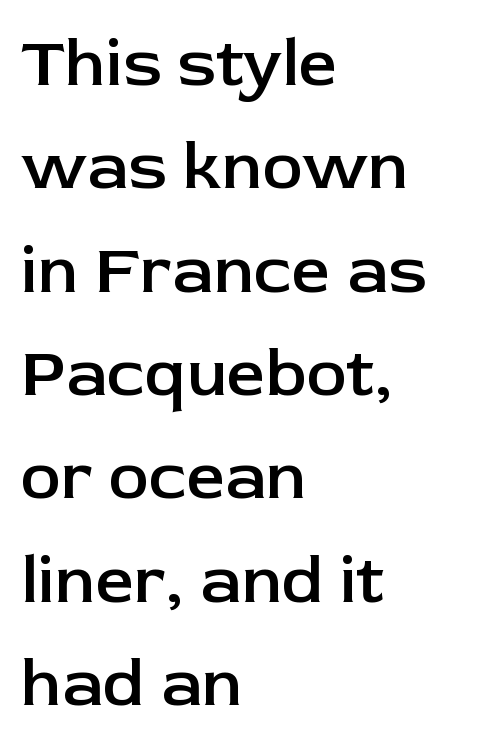
Q: Is the text bold? A: Semi-bold.
Q: Is the text italic (slanted)? A: No, it is upright.
Q: Is the typeface a serif or a sans-serif typeface? A: Sans-serif.
Q: Is the text underlined? A: No.
Q: How is the paragraph aligned? A: Left-aligned.
Q: Is the spacing between letters normal or unusually wide? A: Normal.
Q: Is the spacing between lines tight, normal or loose? A: Normal.
Q: Width (condensed, normal, or wide)? A: Normal.
Q: Stroke contrast? A: Low.
Q: x-height? A: Medium.
Q: Monospaced? A: No.
